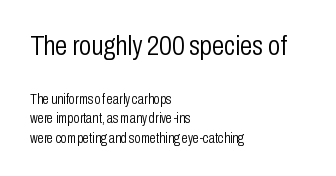
Q: Is the text bold? A: No.
Q: Is the text italic (slanted)? A: No, it is upright.
Q: Is the typeface a serif or a sans-serif typeface? A: Sans-serif.
Q: Is the text underlined? A: No.
Q: How is the paragraph aligned? A: Left-aligned.
Q: Is the spacing between letters normal or unusually wide? A: Normal.
Q: Is the spacing between lines tight, normal or loose? A: Normal.
Q: Which block of text is set in a larger size, the first (top) or the second (bottom)? A: The first (top) one.
Q: Width (condensed, normal, or wide)? A: Condensed.
Q: Stroke contrast? A: Low.
Q: x-height? A: Medium.
Q: Monospaced? A: No.
